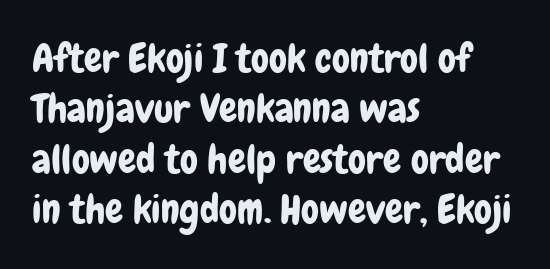
Honestly, there is no underline to notice here at all. The specimen reads as upright at a glance. Letterform terminals end flat and unadorned throughout the passage. Is the letter spacing exaggerated? No — it looks like the ordinary default. Which margin do the lines hug? The left one — the right edge is uneven.
